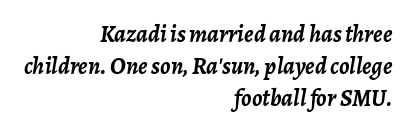
Q: Is the text bold? A: Yes.
Q: Is the text italic (slanted)? A: Yes, it leans right by about 7 degrees.
Q: Is the text underlined? A: No.
Q: How is the paragraph aligned? A: Right-aligned.
Q: Is the spacing between letters normal or unusually wide? A: Normal.
Q: Is the spacing between lines tight, normal or loose? A: Normal.
